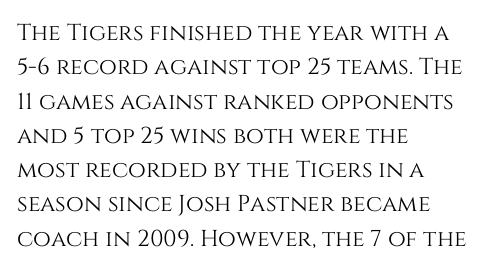
{"italic": "no", "underline": "no", "align": "left", "line_spacing": "normal", "line_spacing_ratio": 1.49, "letter_spacing": "normal", "letter_spacing_em": 0.0, "glyph_px": 23}
